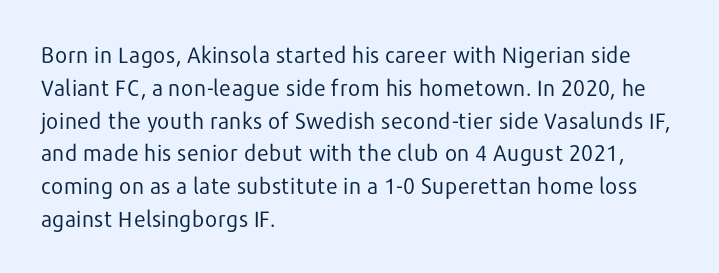
{"italic": "no", "bold": "no", "underline": "no", "align": "left", "line_spacing": "normal", "line_spacing_ratio": 1.49, "letter_spacing": "normal", "letter_spacing_em": 0.0, "glyph_px": 22}
